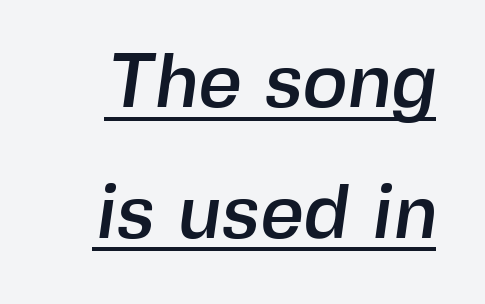
The image shows 76 px sans-serif type; set line spacing 1.72x, normal letter spacing, underlined; a medium x-height.
